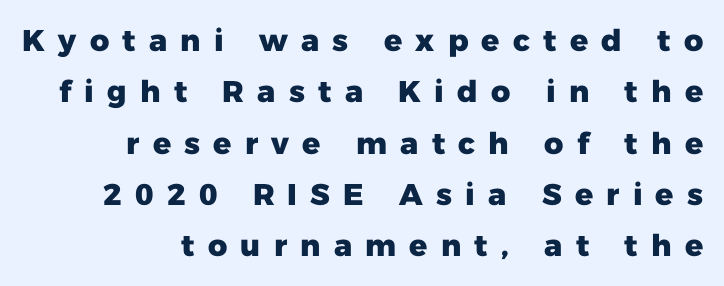
Q: Is the text bold? A: Yes.
Q: Is the text italic (slanted)? A: No, it is upright.
Q: Is the typeface a serif or a sans-serif typeface? A: Sans-serif.
Q: Is the text underlined? A: No.
Q: How is the paragraph aligned? A: Right-aligned.
Q: Is the spacing between letters normal or unusually wide? A: Unusually wide.
Q: Width (condensed, normal, or wide)? A: Normal.
Q: Stroke contrast? A: Low.
Q: x-height? A: Medium.
Q: Monospaced? A: No.
